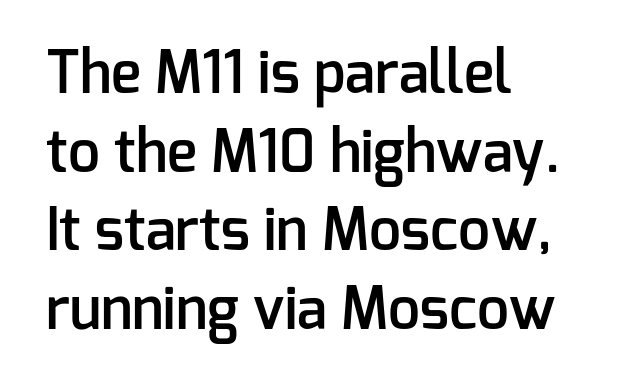
{"serif": "no", "italic": "no", "bold": "semi", "weight": "semibold", "width": "normal", "stroke_contrast": "low", "x_height": "medium", "monospaced": "no", "underline": "no", "align": "left", "line_spacing": "normal", "line_spacing_ratio": 1.38, "letter_spacing": "normal", "letter_spacing_em": 0.0, "glyph_px": 57}
